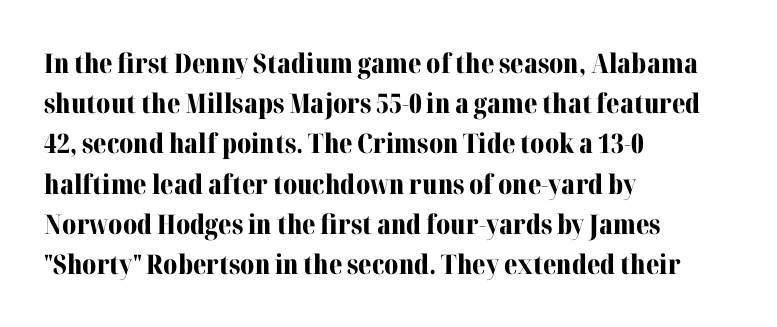
The rag falls on the right side of this text block. The axis of the letterforms is exactly vertical. Descender tails drop into unmarked territory. Inter-character spacing is left at the font's built-in metrics. Heavy, bold letterforms.
